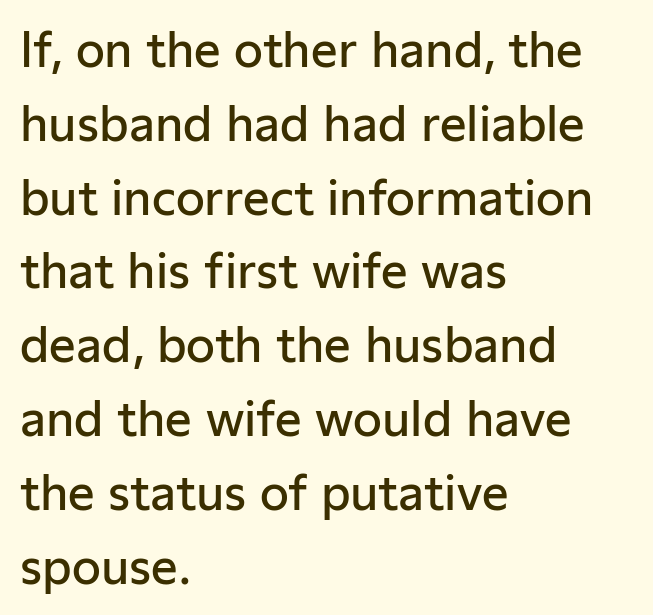
Q: Is the text bold? A: Semi-bold.
Q: Is the text italic (slanted)? A: No, it is upright.
Q: Is the typeface a serif or a sans-serif typeface? A: Sans-serif.
Q: Is the text underlined? A: No.
Q: How is the paragraph aligned? A: Left-aligned.
Q: Is the spacing between letters normal or unusually wide? A: Normal.
Q: Is the spacing between lines tight, normal or loose? A: Normal.
Q: Width (condensed, normal, or wide)? A: Normal.
Q: Stroke contrast? A: Low.
Q: x-height? A: Medium.
Q: Monospaced? A: No.
